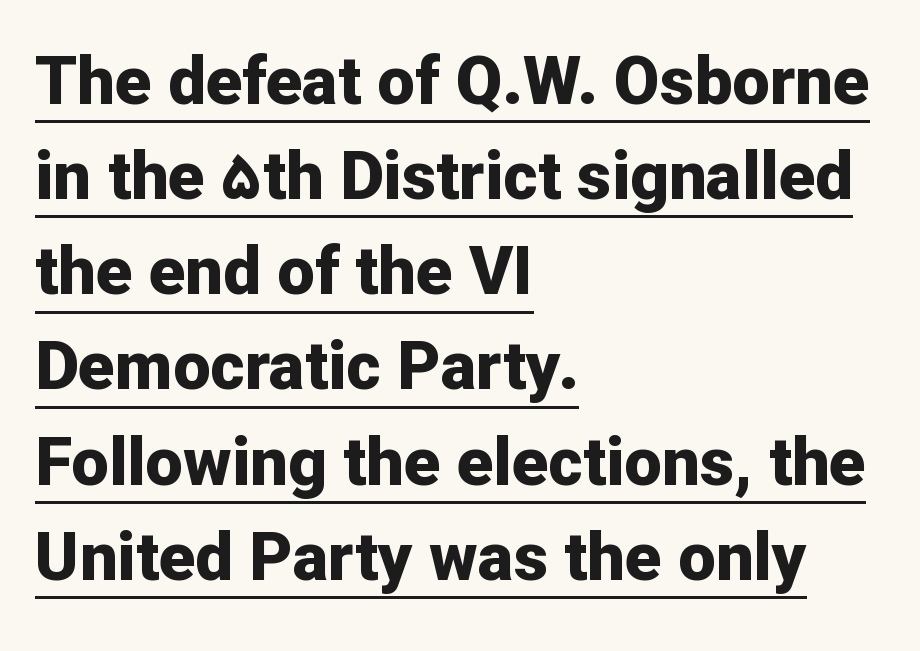
Caption: lettering with a line underneath. Inter-character spacing is left at the font's built-in metrics. Every stem runs plumb, perpendicular to the baseline. This rendering employs a face without finishing strokes, i.e., a sans-serif. Note the varied advance widths — an 'i' is clearly narrower than an 'm'. Bold? Absolutely — the strokes are thick and heavy.
